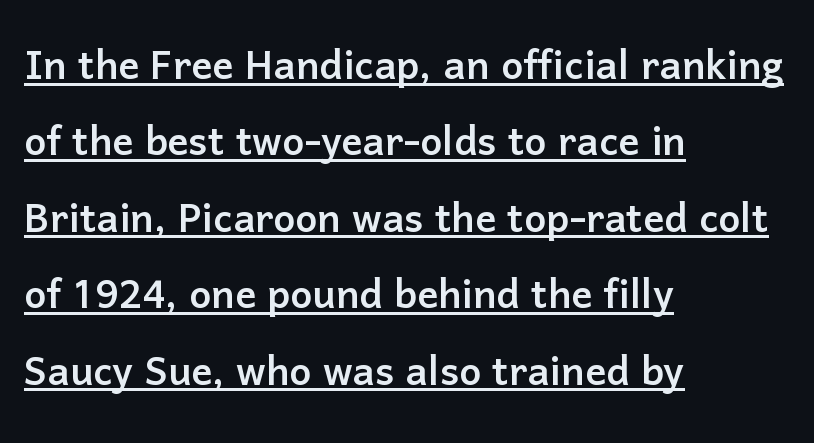
Q: Is the text italic (slanted)? A: No, it is upright.
Q: Is the typeface a serif or a sans-serif typeface? A: Sans-serif.
Q: Is the text underlined? A: Yes.
Q: How is the paragraph aligned? A: Left-aligned.
Q: Is the spacing between letters normal or unusually wide? A: Normal.
Q: Is the spacing between lines tight, normal or loose? A: Normal.
Q: Width (condensed, normal, or wide)? A: Normal.
Q: Stroke contrast? A: Low.
Q: x-height? A: Medium.
Q: Monospaced? A: No.
